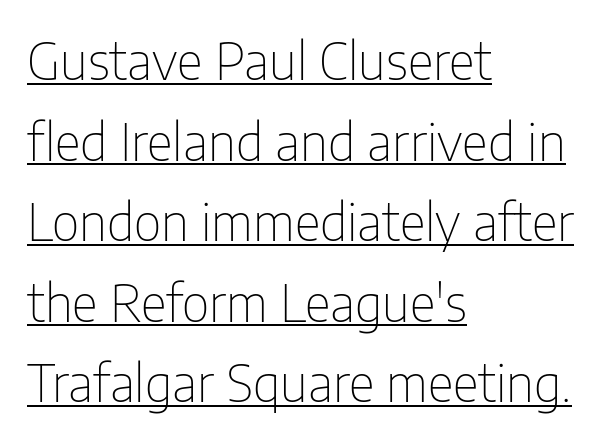
{"serif": "no", "italic": "no", "bold": "no", "weight": "thin", "width": "condensed", "stroke_contrast": "low", "x_height": "medium", "monospaced": "no", "underline": "yes", "align": "left", "line_spacing": "normal", "line_spacing_ratio": 1.58, "letter_spacing": "normal", "letter_spacing_em": 0.0, "glyph_px": 51}
